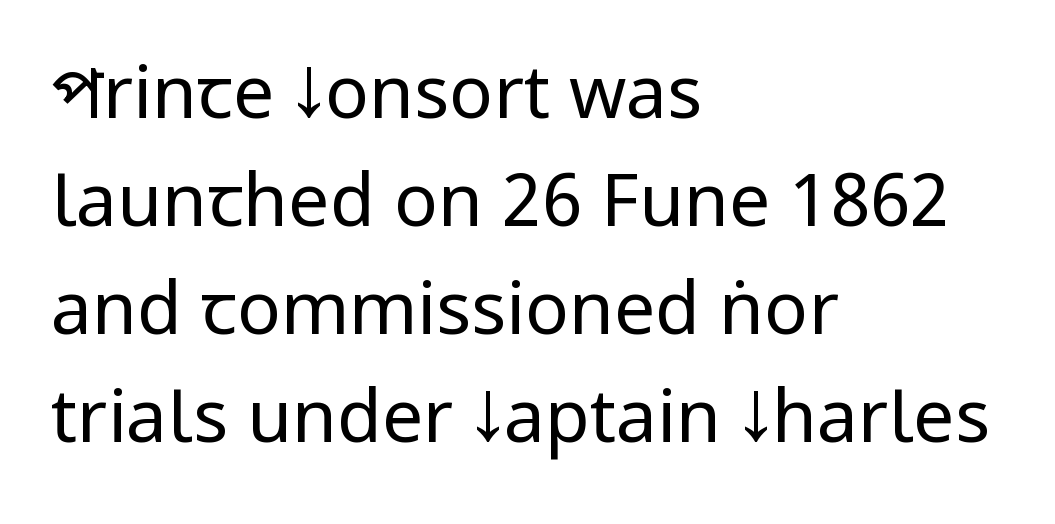
The font is comparable to plain body text, perhaps lighter. The glyphs are unaccompanied by any horizontal stroke below them. Reading down the column, the eye jumps a familiar distance to each next line. The tracking reads as untouched default to a designer's eye. The paragraph has a hard left edge and a soft right edge.
